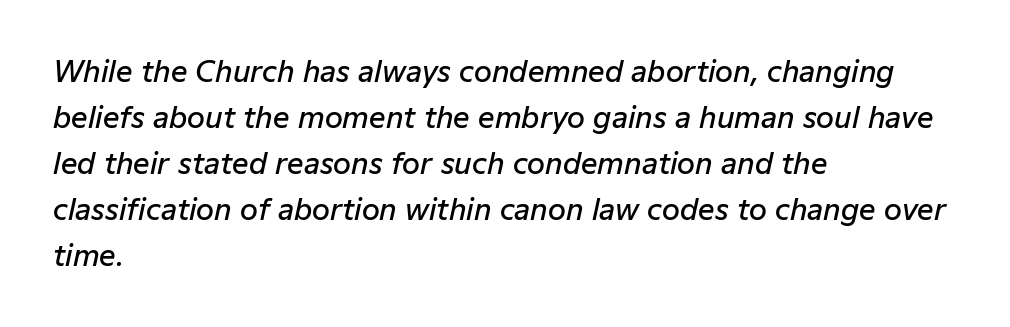
{"italic": "yes", "lean": "right", "slant_degrees": 12, "bold": "semi", "weight": "semibold", "width": "normal", "stroke_contrast": "low", "x_height": "medium", "monospaced": "no", "underline": "no", "align": "left", "line_spacing": "normal", "line_spacing_ratio": 1.59, "letter_spacing": "normal", "letter_spacing_em": 0.0, "glyph_px": 29}
